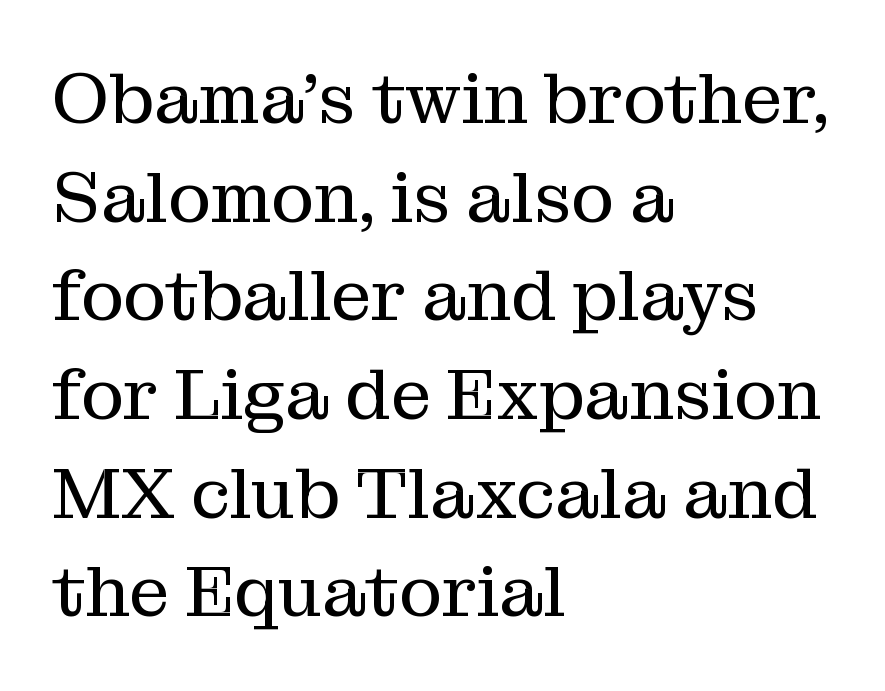
Q: Is the text bold? A: No.
Q: Is the text italic (slanted)? A: No, it is upright.
Q: Is the typeface a serif or a sans-serif typeface? A: Serif.
Q: Is the text underlined? A: No.
Q: How is the paragraph aligned? A: Left-aligned.
Q: Is the spacing between letters normal or unusually wide? A: Normal.
Q: Is the spacing between lines tight, normal or loose? A: Normal.
Q: Width (condensed, normal, or wide)? A: Normal.
Q: Stroke contrast? A: Medium.
Q: x-height? A: Medium.
Q: Monospaced? A: No.
